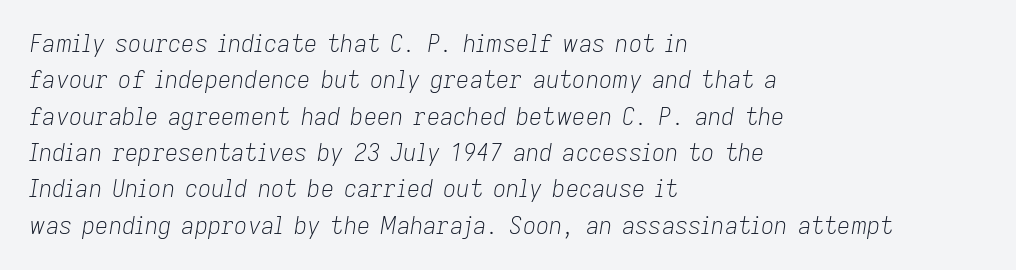
Type without underlining. Standard letterfit; no display-style spreading of the glyphs. The rendering uses a moderate line-height, typical for paragraphs. Reading down the block, your eye returns to a fixed left position each line.
